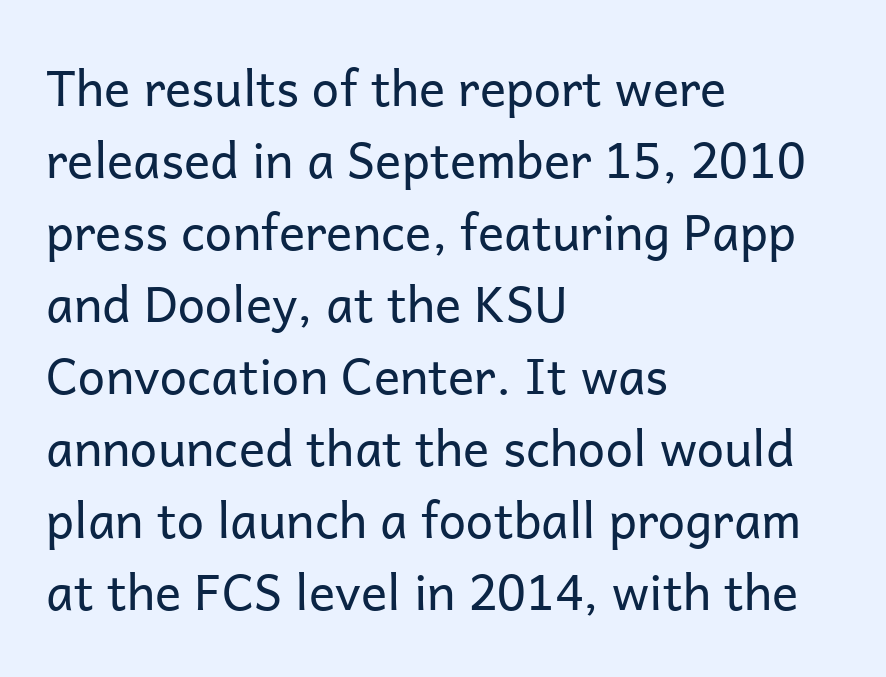
{"serif": "no", "italic": "no", "bold": "no", "weight": "regular", "width": "normal", "stroke_contrast": "low", "x_height": "medium", "monospaced": "no", "underline": "no", "align": "left", "line_spacing": "normal", "line_spacing_ratio": 1.47, "letter_spacing": "normal", "letter_spacing_em": 0.0, "glyph_px": 49}
